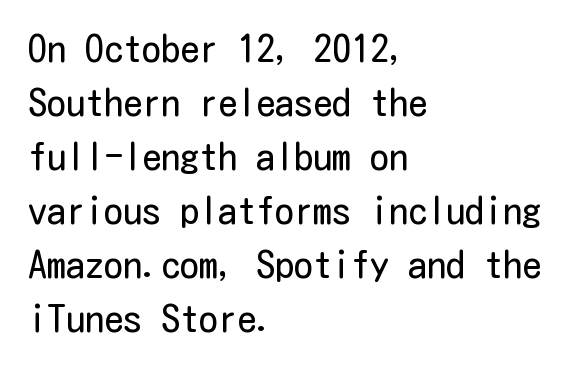
Q: Is the text bold? A: No.
Q: Is the text italic (slanted)? A: No, it is upright.
Q: Is the typeface a serif or a sans-serif typeface? A: Sans-serif.
Q: Is the text underlined? A: No.
Q: How is the paragraph aligned? A: Left-aligned.
Q: Is the spacing between letters normal or unusually wide? A: Normal.
Q: Is the spacing between lines tight, normal or loose? A: Normal.
Q: Width (condensed, normal, or wide)? A: Condensed.
Q: Stroke contrast? A: Low.
Q: x-height? A: Medium.
